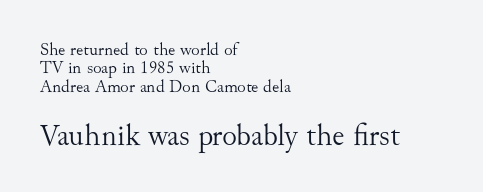
Q: Is the text bold? A: No.
Q: Is the text italic (slanted)? A: No, it is upright.
Q: Is the typeface a serif or a sans-serif typeface? A: Serif.
Q: Is the text underlined? A: No.
Q: How is the paragraph aligned? A: Left-aligned.
Q: Is the spacing between letters normal or unusually wide? A: Normal.
Q: Is the spacing between lines tight, normal or loose? A: Tight.
Q: Which block of text is set in a larger size, the first (top) or the second (bottom)? A: The second (bottom) one.
Q: Width (condensed, normal, or wide)? A: Normal.
Q: Stroke contrast? A: Medium.
Q: x-height? A: Small.
Q: Monospaced? A: No.
